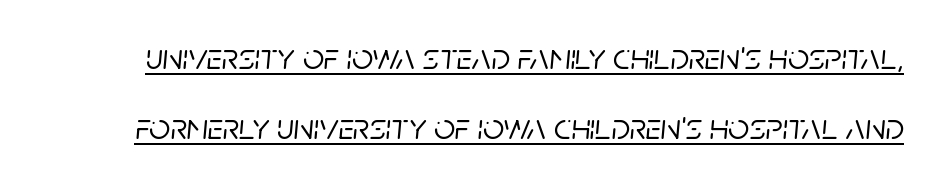
{"italic": "yes", "lean": "right", "slant_degrees": 5, "width": "normal", "stroke_contrast": "low", "x_height": "large", "monospaced": "no", "underline": "yes", "line_spacing": "loose", "line_spacing_ratio": 1.9, "letter_spacing": "normal", "letter_spacing_em": 0.0, "glyph_px": 37}
